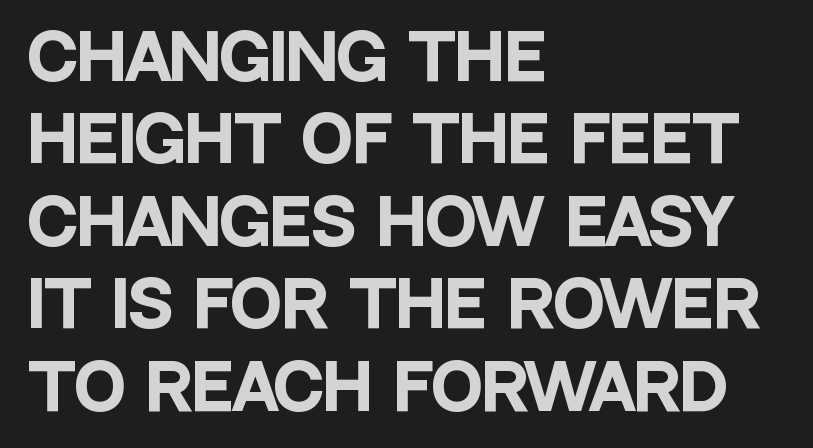
Strokes here are thick enough to call this a true bold. The lettering holds an erect, upright posture throughout. The string is rendered with underlining switched off. This block has exactly the height ordinary leading produces. You could not count columns in this text — the font is proportionally spaced. Teacher's note: observe the even left margin — that is flush-left alignment.
